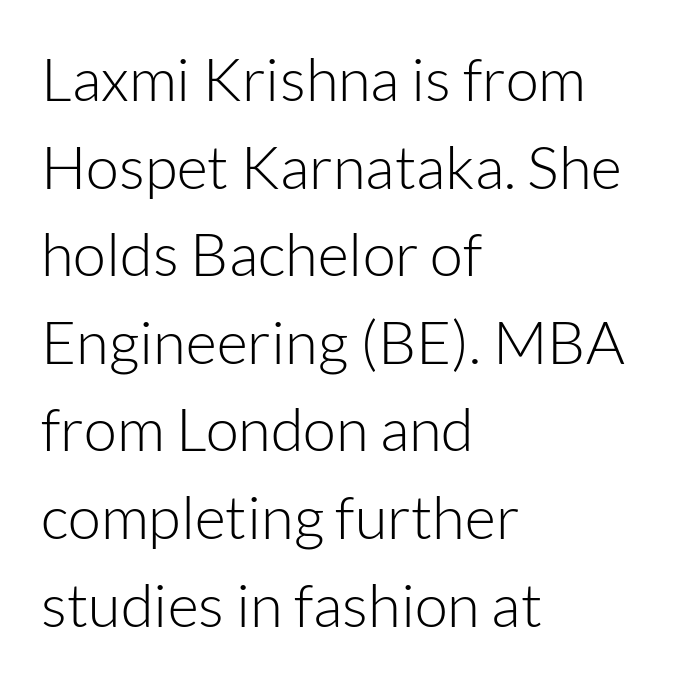
Compared with typical body copy, the letter spacing here is the same. Posture: upright roman. These lines are composed in type without serifs. The words here are not underlined.
